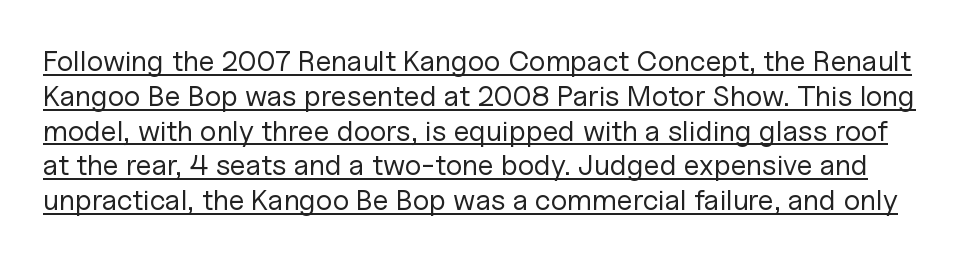
{"serif": "no", "italic": "no", "bold": "no", "weight": "regular", "width": "normal", "stroke_contrast": "low", "x_height": "medium", "monospaced": "no", "underline": "yes", "line_spacing_ratio": 1.2, "letter_spacing": "normal", "letter_spacing_em": 0.0, "glyph_px": 29}
